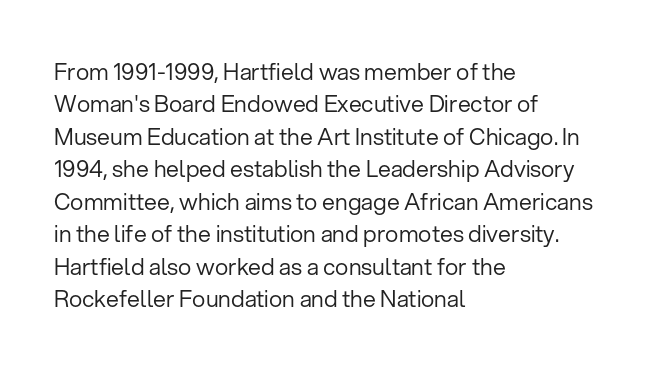
The tracking reads as untouched default to a designer's eye. Layout note: lines flush left. Students, observe: this is what conventionally led text looks like. Underline: absent.
